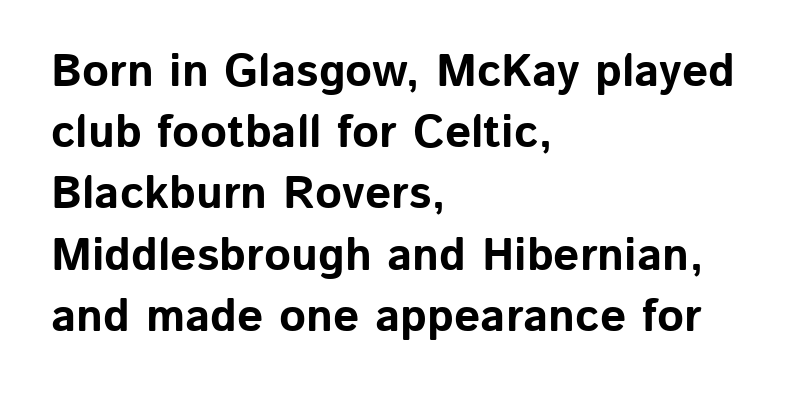
Q: Is the text bold? A: Yes.
Q: Is the text italic (slanted)? A: No, it is upright.
Q: Is the typeface a serif or a sans-serif typeface? A: Sans-serif.
Q: Is the text underlined? A: No.
Q: How is the paragraph aligned? A: Left-aligned.
Q: Is the spacing between letters normal or unusually wide? A: Normal.
Q: Is the spacing between lines tight, normal or loose? A: Normal.
Q: Width (condensed, normal, or wide)? A: Normal.
Q: Stroke contrast? A: Low.
Q: x-height? A: Medium.
Q: Monospaced? A: No.
